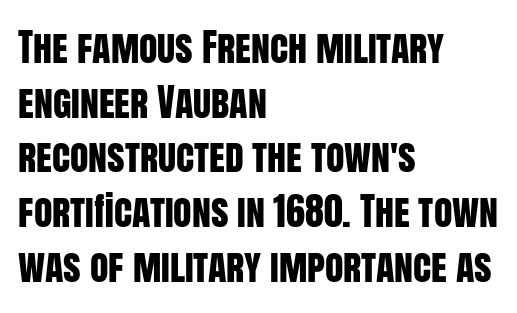
Character widths vary here, with narrow letters taking less room than wide ones. Notice how descenders clear the ascenders below comfortably — that's standard leading. Nope, no serifs anywhere on these letters. The passage shown has conventional tracking throughout.
